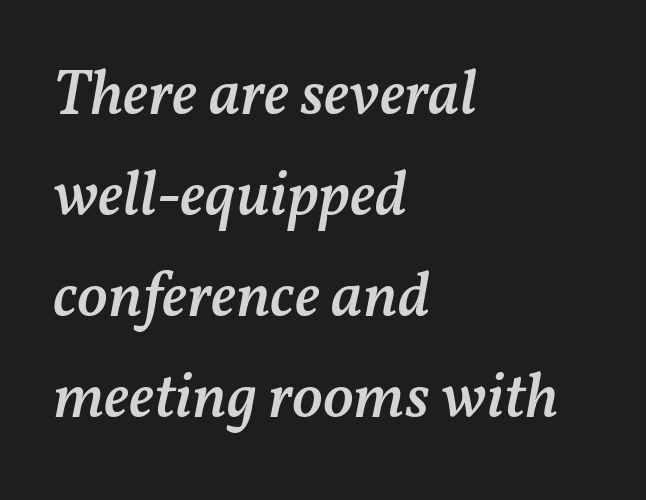
Q: Is the text bold? A: Semi-bold.
Q: Is the text italic (slanted)? A: Yes, it leans right by about 11 degrees.
Q: Is the text underlined? A: No.
Q: How is the paragraph aligned? A: Left-aligned.
Q: Is the spacing between letters normal or unusually wide? A: Normal.
Q: Is the spacing between lines tight, normal or loose? A: Normal.
Q: Width (condensed, normal, or wide)? A: Normal.
Q: Stroke contrast? A: Medium.
Q: x-height? A: Medium.
Q: Monospaced? A: No.
